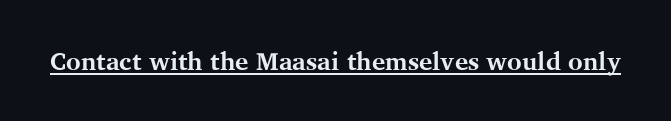
The image shows 25 px bold type, upright; set normal letter spacing, underlined.
